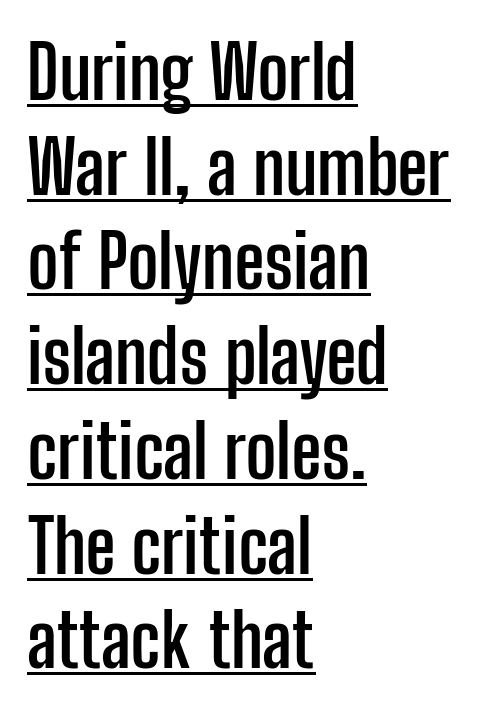
Font category for this specimen: sans-serif. Spacing between characters is what you'd get straight out of the box. Baseline-to-baseline distance is the conventional proportion of letter height. Notice how the stems are strictly vertical — no italics here. A typographer would call this underscored text. On the weight axis this lands at bold, roughly 700.
